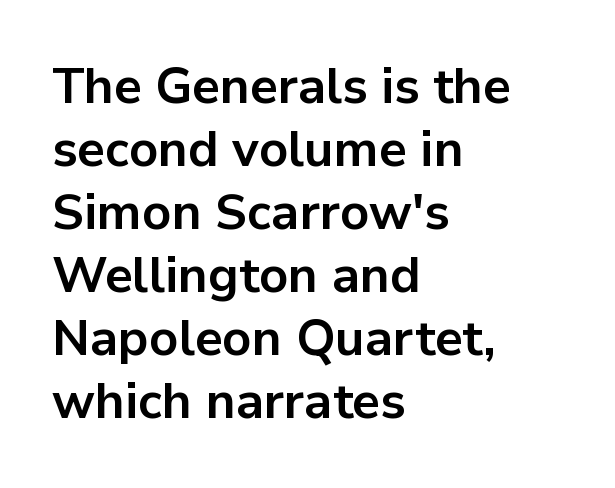
The image shows 50 px bold sans-serif type, upright; set left-aligned, normal line spacing (1.26x), normal letter spacing, not underlined; low stroke contrast and a medium x-height.
